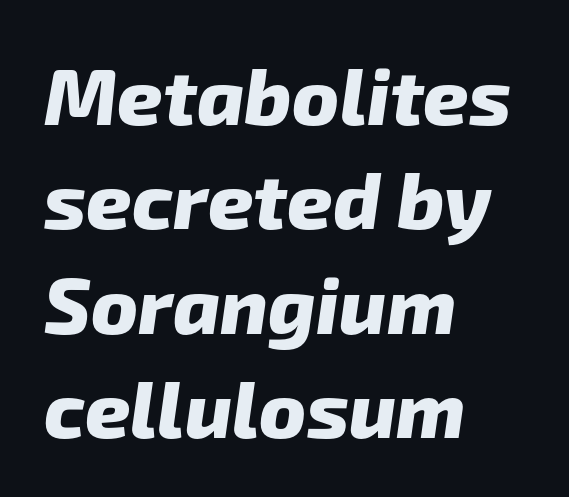
Q: Is the text bold? A: Yes.
Q: Is the typeface a serif or a sans-serif typeface? A: Sans-serif.
Q: Is the text underlined? A: No.
Q: How is the paragraph aligned? A: Left-aligned.
Q: Is the spacing between letters normal or unusually wide? A: Normal.
Q: Is the spacing between lines tight, normal or loose? A: Normal.
Q: Width (condensed, normal, or wide)? A: Normal.
Q: Stroke contrast? A: Low.
Q: x-height? A: Medium.
Q: Monospaced? A: No.
